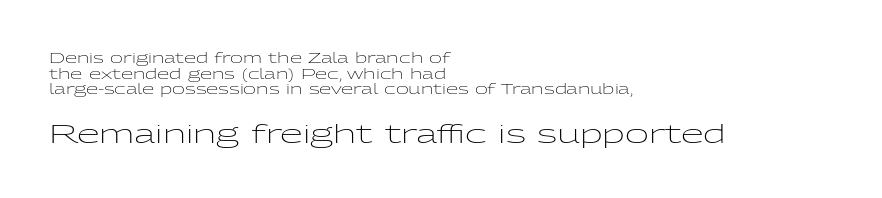
Q: Is the text bold? A: No.
Q: Is the text italic (slanted)? A: No, it is upright.
Q: Is the text underlined? A: No.
Q: How is the paragraph aligned? A: Left-aligned.
Q: Is the spacing between letters normal or unusually wide? A: Normal.
Q: Is the spacing between lines tight, normal or loose? A: Tight.
Q: Which block of text is set in a larger size, the first (top) or the second (bottom)? A: The second (bottom) one.
